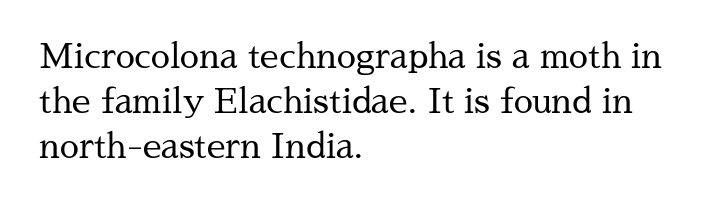
{"serif": "yes", "italic": "no", "bold": "no", "weight": "regular", "width": "normal", "stroke_contrast": "medium", "x_height": "medium", "monospaced": "no", "underline": "no", "align": "left", "line_spacing": "normal", "line_spacing_ratio": 1.33, "letter_spacing": "normal", "letter_spacing_em": 0.0, "glyph_px": 34}
